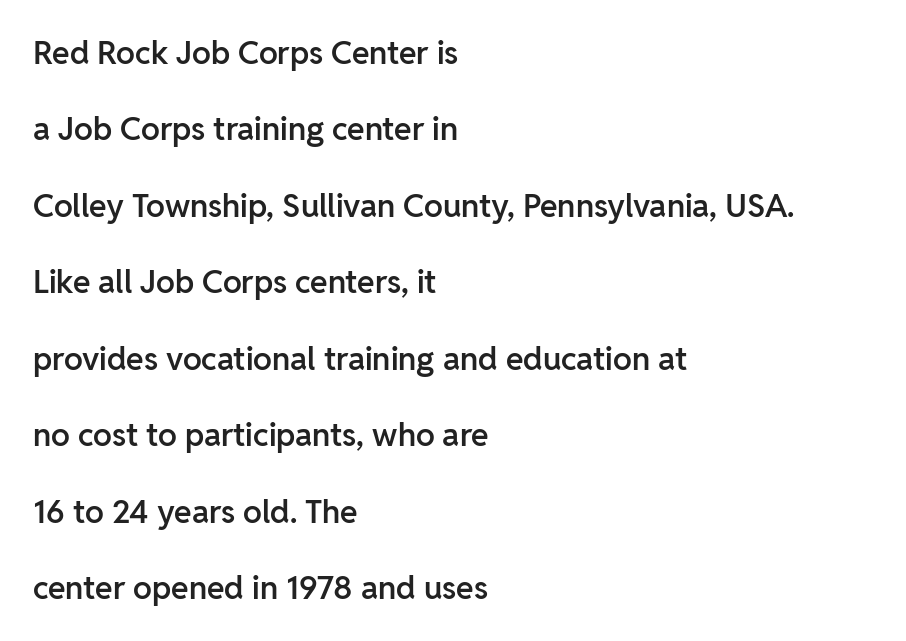
Q: Is the text bold? A: Semi-bold.
Q: Is the text italic (slanted)? A: No, it is upright.
Q: Is the typeface a serif or a sans-serif typeface? A: Sans-serif.
Q: Is the text underlined? A: No.
Q: How is the paragraph aligned? A: Left-aligned.
Q: Is the spacing between letters normal or unusually wide? A: Normal.
Q: Is the spacing between lines tight, normal or loose? A: Loose.
Q: Width (condensed, normal, or wide)? A: Normal.
Q: Stroke contrast? A: Low.
Q: x-height? A: Medium.
Q: Monospaced? A: No.
